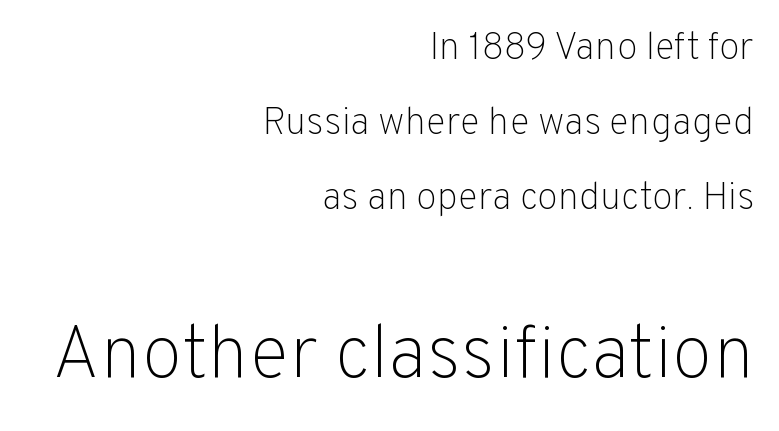
{"serif": "no", "italic": "no", "bold": "no", "weight": "light", "width": "normal", "stroke_contrast": "low", "x_height": "medium", "monospaced": "no", "underline": "no", "align": "right", "line_spacing": "loose", "line_spacing_ratio": 1.97, "letter_spacing": "normal", "letter_spacing_em": 0.0, "larger_block": "second", "size_ratio": 1.97, "glyph_px": 75}
